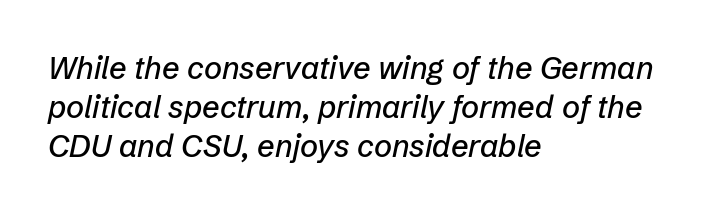
{"italic": "yes", "lean": "right", "slant_degrees": 12, "width": "normal", "stroke_contrast": "low", "x_height": "medium", "monospaced": "no", "underline": "no", "align": "left", "line_spacing": "normal", "line_spacing_ratio": 1.26, "letter_spacing": "normal", "letter_spacing_em": 0.0, "glyph_px": 31}
